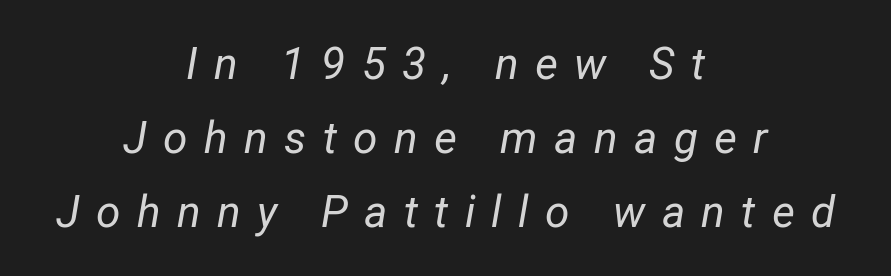
{"italic": "yes", "lean": "right", "slant_degrees": 12, "bold": "no", "weight": "regular", "width": "normal", "stroke_contrast": "low", "x_height": "medium", "monospaced": "no", "underline": "no", "align": "center", "line_spacing": "normal", "line_spacing_ratio": 1.68, "letter_spacing": "wide", "letter_spacing_em": 0.37, "glyph_px": 44}
